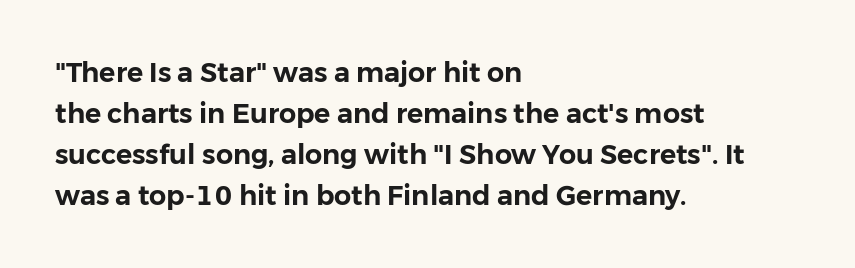
{"italic": "no", "underline": "no", "align": "left", "line_spacing": "normal", "line_spacing_ratio": 1.52, "letter_spacing": "normal", "letter_spacing_em": 0.0, "glyph_px": 27}
